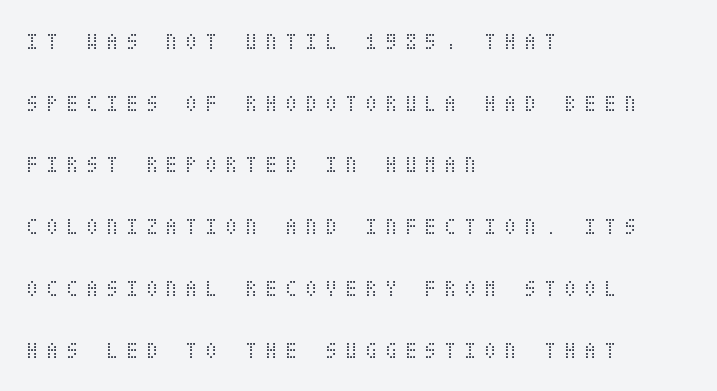
Q: Is the text bold? A: No.
Q: Is the text italic (slanted)? A: No, it is upright.
Q: Is the text underlined? A: No.
Q: How is the paragraph aligned? A: Left-aligned.
Q: Is the spacing between letters normal or unusually wide? A: Unusually wide.
Q: Is the spacing between lines tight, normal or loose? A: Loose.
